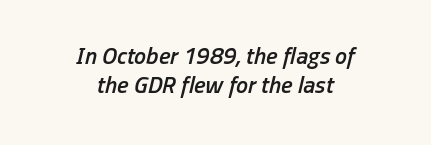
Notice how the passage keeps no hard edge, just a central spine. Honestly, there is no underline to notice here at all. An italicized treatment has been applied to the whole sample. These lines keep a tight, regular rhythm from letter to letter. A fair bit of extra ink — the face is semibold, not bold.
